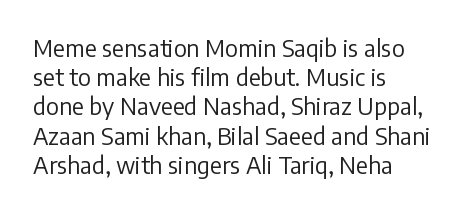
The image shows 23 px text type, upright; set left-aligned, normal line spacing (1.27x), normal letter spacing, not underlined.
